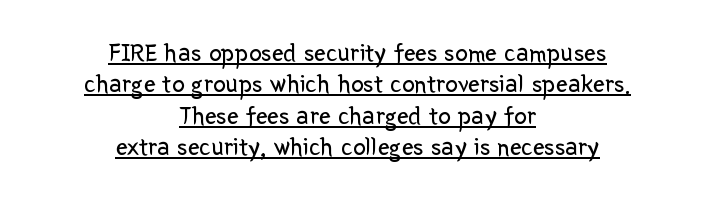
{"italic": "no", "bold": "no", "underline": "yes", "align": "center", "line_spacing_ratio": 1.21, "letter_spacing": "normal", "letter_spacing_em": 0.0, "glyph_px": 26}
